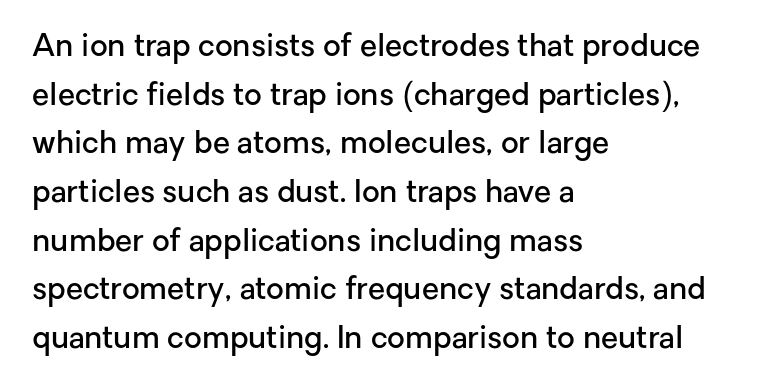
The image shows 31 px semibold sans-serif type, upright; set left-aligned, normal line spacing (1.57x), normal letter spacing, not underlined; low stroke contrast and a medium x-height.
